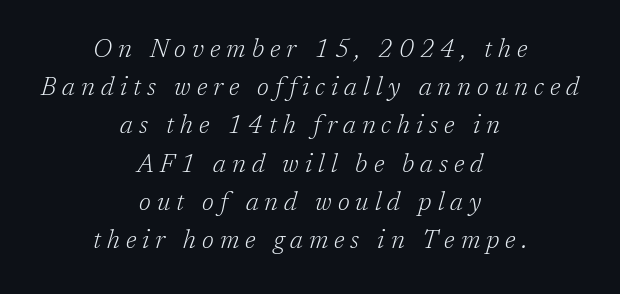
Q: Is the text bold? A: No.
Q: Is the text italic (slanted)? A: Yes, it leans right by about 17 degrees.
Q: Is the text underlined? A: No.
Q: How is the paragraph aligned? A: Centered.
Q: Is the spacing between letters normal or unusually wide? A: Unusually wide.
Q: Is the spacing between lines tight, normal or loose? A: Normal.
